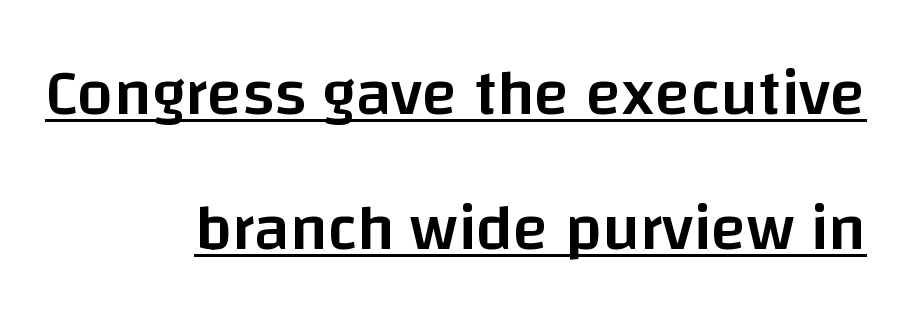
Q: Is the text bold? A: Semi-bold.
Q: Is the text italic (slanted)? A: No, it is upright.
Q: Is the typeface a serif or a sans-serif typeface? A: Sans-serif.
Q: Is the text underlined? A: Yes.
Q: How is the paragraph aligned? A: Right-aligned.
Q: Is the spacing between letters normal or unusually wide? A: Normal.
Q: Is the spacing between lines tight, normal or loose? A: Loose.
Q: Width (condensed, normal, or wide)? A: Normal.
Q: Stroke contrast? A: Low.
Q: x-height? A: Large.
Q: Monospaced? A: No.
